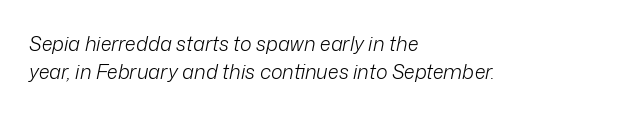
Compared with ordinary roman type, these characters are visibly tilted. The letters sit at their default tracking, neither squeezed nor spread. Stem width sits at or under what a default text font uses. These lines stack with their left ends in a neat column.
